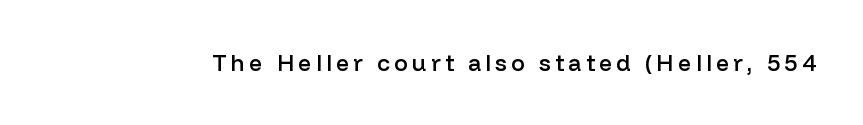
If you drew a line through each stem, it would be perfectly vertical. A bit beefed up — I'd call it semibold rather than bold. Just letters on the line, the space beneath them empty.
